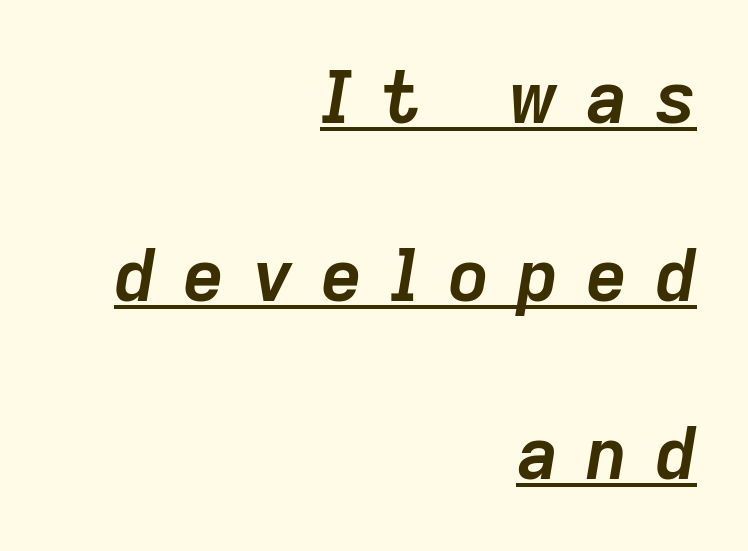
Q: Is the text bold? A: Yes.
Q: Is the text italic (slanted)? A: Yes, it leans right by about 9 degrees.
Q: Is the text underlined? A: Yes.
Q: How is the paragraph aligned? A: Right-aligned.
Q: Is the spacing between letters normal or unusually wide? A: Unusually wide.
Q: Is the spacing between lines tight, normal or loose? A: Loose.
Q: Width (condensed, normal, or wide)? A: Normal.
Q: Stroke contrast? A: Low.
Q: x-height? A: Medium.
Q: Monospaced? A: No.
